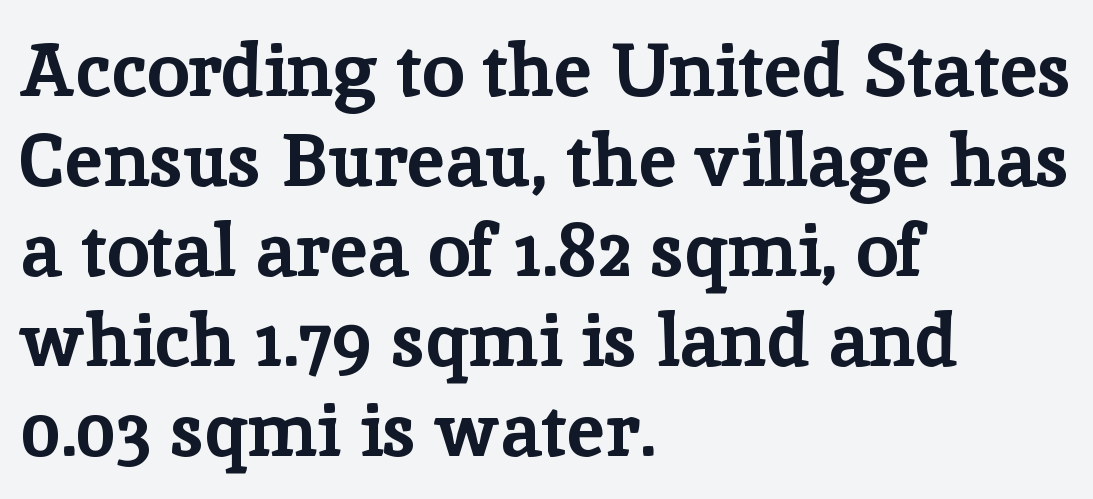
Chunky letters — that's bold for sure. Looks like regular typesetting: each glyph gets only the width it needs. Compared with a centered layout, this one pins lines to the left instead. You can tell from the footed stems that serif type was used. The rendering keeps characters at their native spacing.
